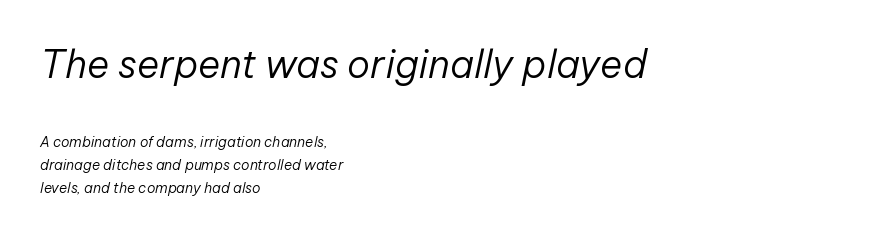
Q: Is the text bold? A: No.
Q: Is the text italic (slanted)? A: Yes, it leans right by about 12 degrees.
Q: Is the text underlined? A: No.
Q: How is the paragraph aligned? A: Left-aligned.
Q: Is the spacing between letters normal or unusually wide? A: Normal.
Q: Is the spacing between lines tight, normal or loose? A: Normal.
Q: Which block of text is set in a larger size, the first (top) or the second (bottom)? A: The first (top) one.
Q: Width (condensed, normal, or wide)? A: Normal.
Q: Stroke contrast? A: Low.
Q: x-height? A: Medium.
Q: Monospaced? A: No.
